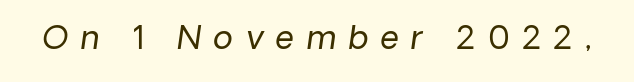
Q: Is the text bold? A: No.
Q: Is the typeface a serif or a sans-serif typeface? A: Sans-serif.
Q: Is the text underlined? A: No.
Q: Is the spacing between letters normal or unusually wide? A: Unusually wide.
Q: Width (condensed, normal, or wide)? A: Normal.
Q: Stroke contrast? A: Low.
Q: x-height? A: Medium.
Q: Monospaced? A: No.
